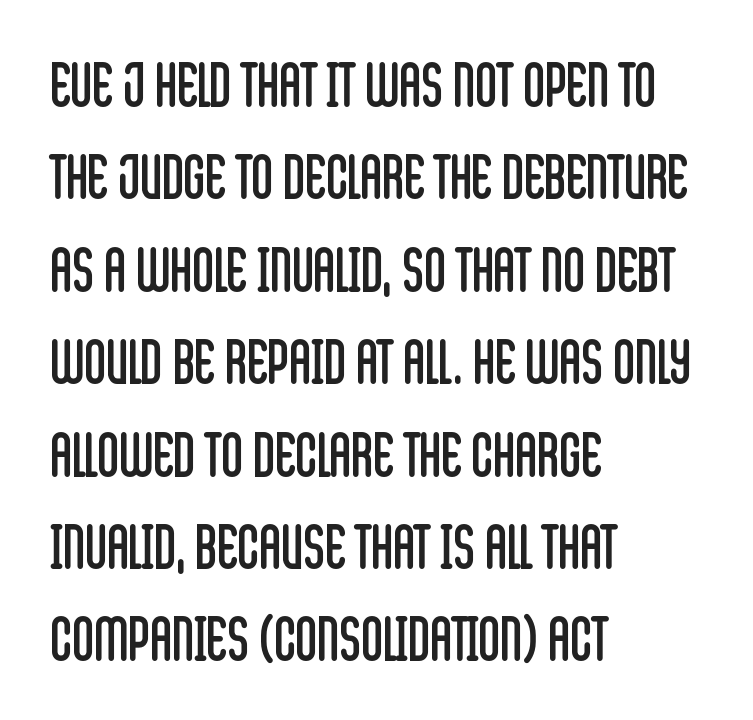
The text block is weighted toward the left margin, trailing off unevenly rightward. The letters stand upright; this is a roman face. Characters follow at the spacing the type designer built in. No chunkiness to these letters — they're not bold. Are there feet on the stems? There aren't — it's a sans. Think of a printed novel: that variable character pitch is what you see here.
